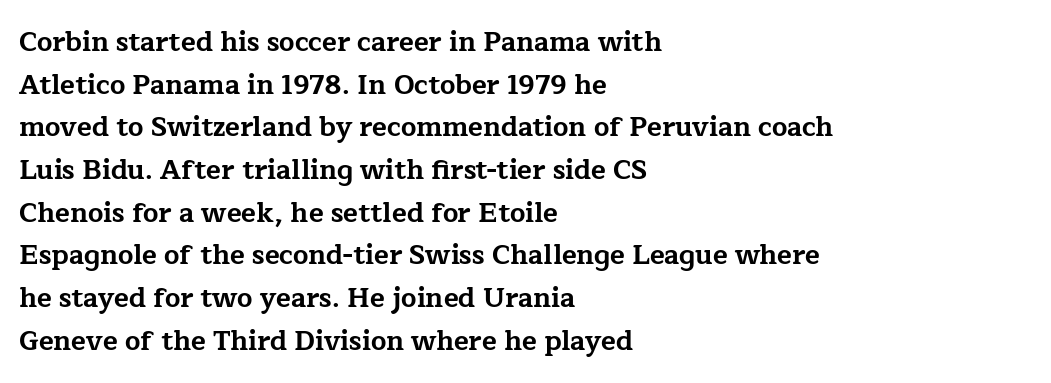
Q: Is the text bold? A: Yes.
Q: Is the text italic (slanted)? A: No, it is upright.
Q: Is the text underlined? A: No.
Q: How is the paragraph aligned? A: Left-aligned.
Q: Is the spacing between letters normal or unusually wide? A: Normal.
Q: Is the spacing between lines tight, normal or loose? A: Normal.
